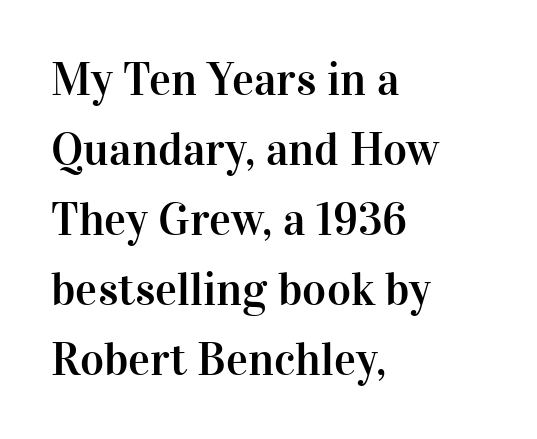
The rendering anchors every line to the left-hand side. Compared with typical body copy, the letter spacing here is the same. Posture: straight, roman, zero tilt. The letters carry serifs — small finishing strokes at the ends of their stems.
